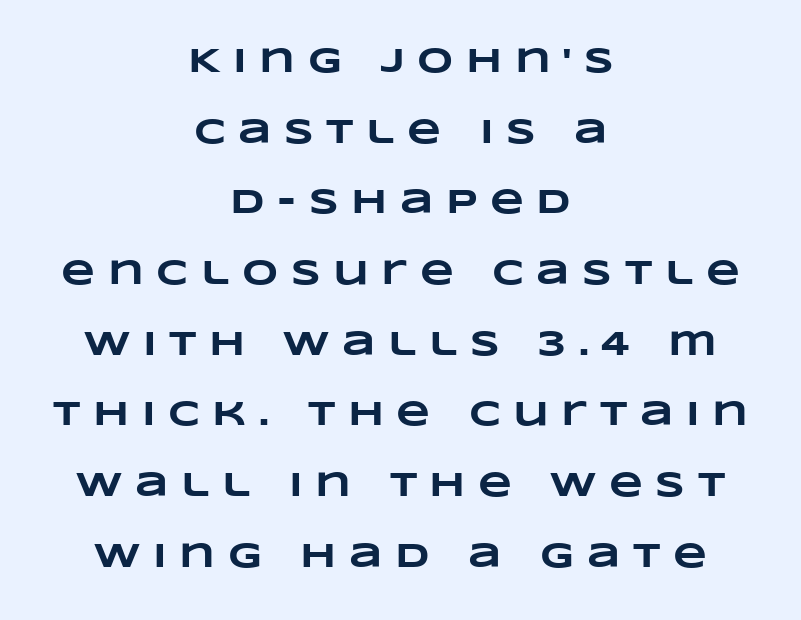
Q: Is the text bold? A: Yes.
Q: Is the text underlined? A: No.
Q: How is the paragraph aligned? A: Centered.
Q: Is the spacing between letters normal or unusually wide? A: Unusually wide.
Q: Is the spacing between lines tight, normal or loose? A: Loose.
Q: Width (condensed, normal, or wide)? A: Wide.
Q: Stroke contrast? A: Low.
Q: x-height? A: Large.
Q: Monospaced? A: No.
